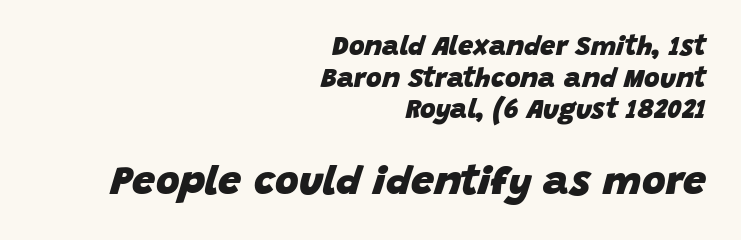
{"italic": "yes", "lean": "right", "slant_degrees": 15, "bold": "yes", "weight": "heavy", "width": "normal", "stroke_contrast": "low", "x_height": "large", "monospaced": "no", "underline": "no", "align": "right", "line_spacing_ratio": 1.17, "letter_spacing": "normal", "letter_spacing_em": 0.0, "larger_block": "second", "size_ratio": 1.52, "glyph_px": 41}
